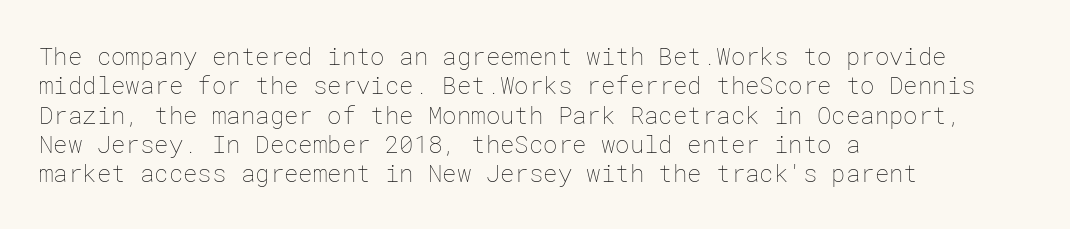
The image shows 24 px text type, upright; set left-aligned, line spacing 1.22x, normal letter spacing, not underlined.
